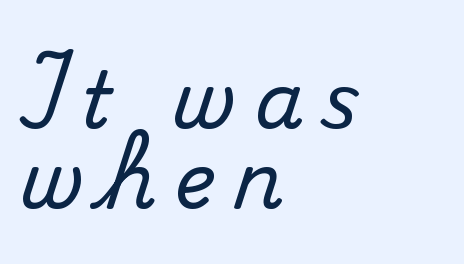
{"serif": "yes", "width": "normal", "stroke_contrast": "medium", "x_height": "small", "monospaced": "no", "underline": "no", "align": "left", "line_spacing": "tight", "line_spacing_ratio": 1.02, "letter_spacing": "wide", "letter_spacing_em": 0.23, "glyph_px": 78}
